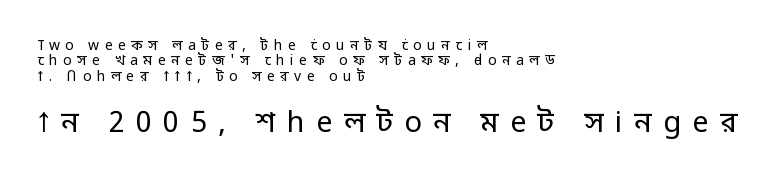
Here the glyphs are tracked loosely, breaking word shapes into spaced letters. How would I describe the line gaps? Narrow and economical. Vertical strokes here are truly vertical. Note the varied advance widths — an 'i' is clearly narrower than an 'm'.
